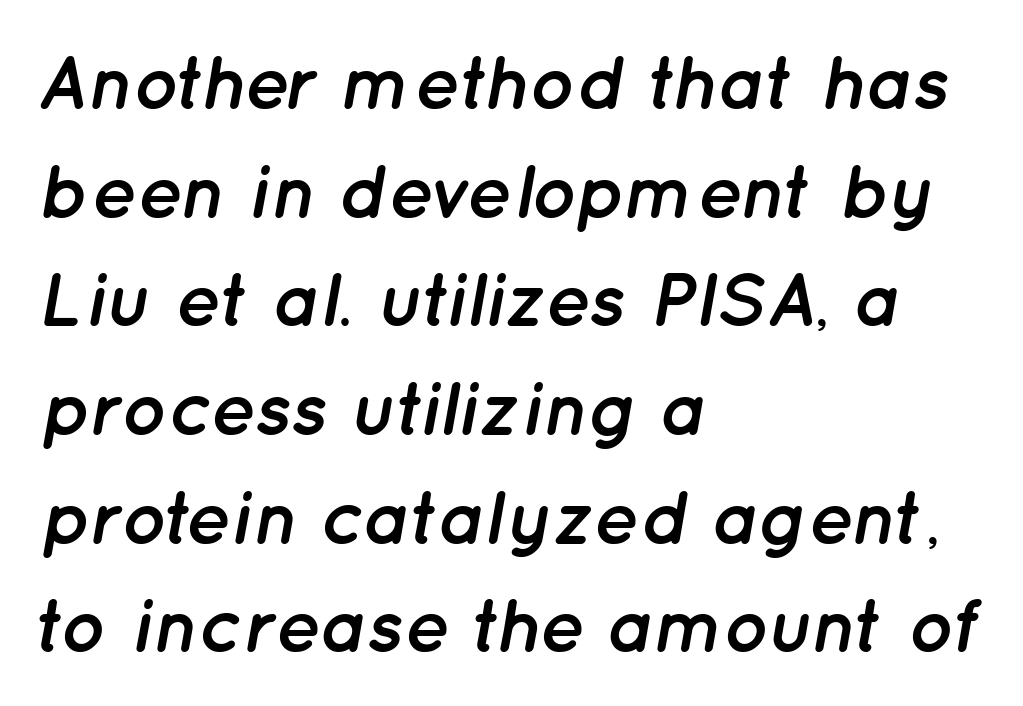
Q: Is the text bold? A: Yes.
Q: Is the text italic (slanted)? A: Yes, it leans right by about 12 degrees.
Q: Is the text underlined? A: No.
Q: How is the paragraph aligned? A: Left-aligned.
Q: Is the spacing between letters normal or unusually wide? A: Normal.
Q: Is the spacing between lines tight, normal or loose? A: Normal.
Q: Width (condensed, normal, or wide)? A: Normal.
Q: Stroke contrast? A: Low.
Q: x-height? A: Medium.
Q: Monospaced? A: No.
